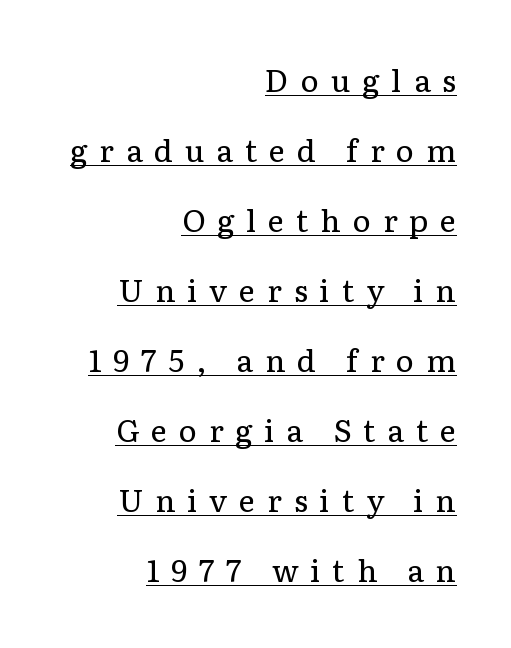
The passage shown is typeset with a serif family. Decoration check: the copy is underlined. Compared with typical body copy, the letter spacing here is much looser. This rendering uses right alignment, leaving the left contour irregular. Looks like regular typesetting: each glyph gets only the width it needs.
